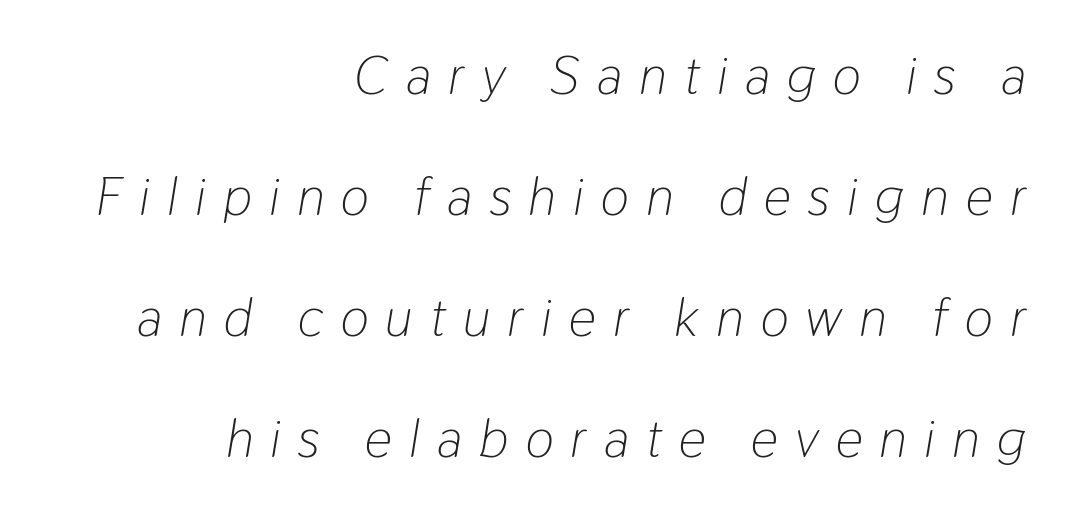
{"italic": "yes", "lean": "right", "slant_degrees": 9, "bold": "no", "weight": "light", "width": "condensed", "stroke_contrast": "low", "x_height": "medium", "monospaced": "no", "underline": "no", "align": "right", "line_spacing": "loose", "line_spacing_ratio": 2.24, "letter_spacing": "wide", "letter_spacing_em": 0.32, "glyph_px": 54}
